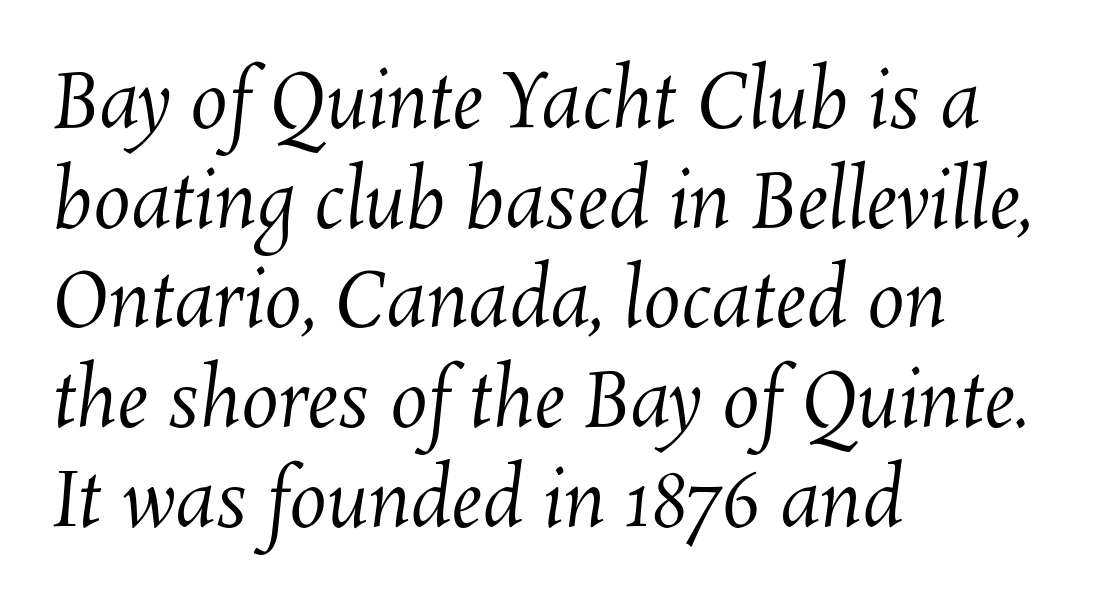
{"bold": "no", "weight": "regular", "width": "normal", "stroke_contrast": "medium", "x_height": "medium", "monospaced": "no", "underline": "no", "align": "left", "line_spacing": "normal", "line_spacing_ratio": 1.33, "letter_spacing": "normal", "letter_spacing_em": 0.0, "glyph_px": 75}
